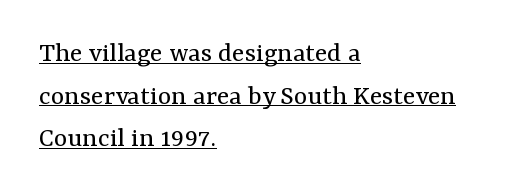
Q: Is the text bold? A: No.
Q: Is the text italic (slanted)? A: No, it is upright.
Q: Is the typeface a serif or a sans-serif typeface? A: Serif.
Q: Is the text underlined? A: Yes.
Q: How is the paragraph aligned? A: Left-aligned.
Q: Is the spacing between letters normal or unusually wide? A: Normal.
Q: Is the spacing between lines tight, normal or loose? A: Normal.
Q: Width (condensed, normal, or wide)? A: Normal.
Q: Stroke contrast? A: Medium.
Q: x-height? A: Medium.
Q: Monospaced? A: No.
